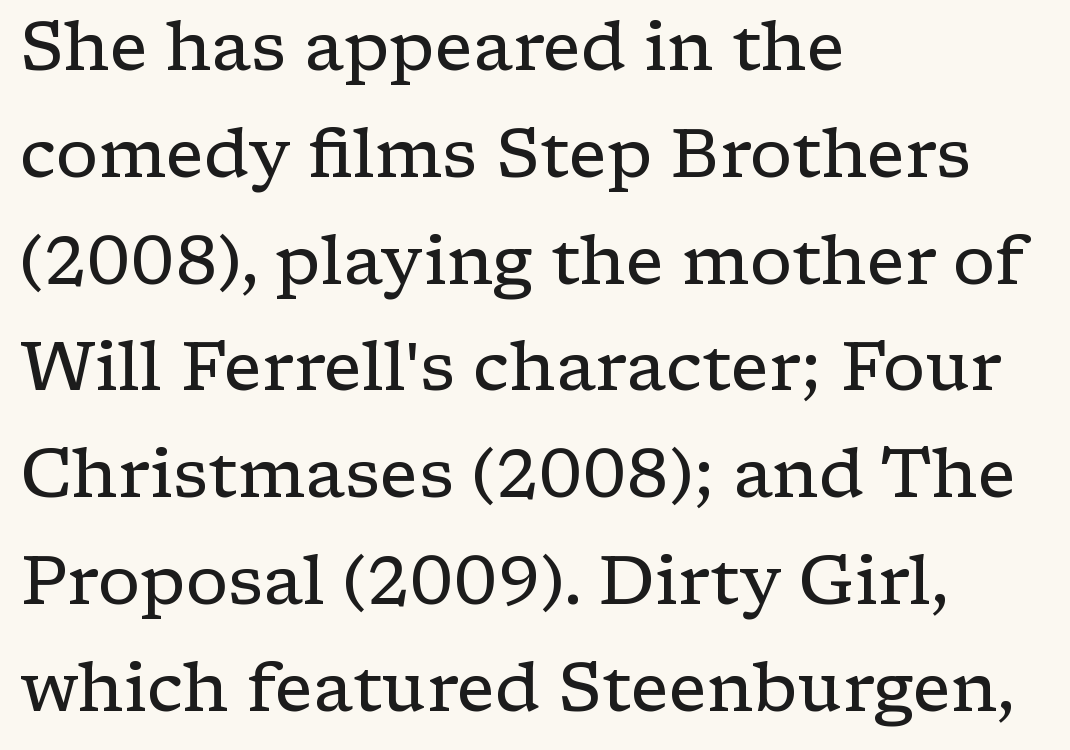
Q: Is the text bold? A: No.
Q: Is the text italic (slanted)? A: No, it is upright.
Q: Is the typeface a serif or a sans-serif typeface? A: Serif.
Q: Is the text underlined? A: No.
Q: How is the paragraph aligned? A: Left-aligned.
Q: Is the spacing between letters normal or unusually wide? A: Normal.
Q: Is the spacing between lines tight, normal or loose? A: Normal.
Q: Width (condensed, normal, or wide)? A: Wide.
Q: Stroke contrast? A: Low.
Q: x-height? A: Medium.
Q: Monospaced? A: No.
